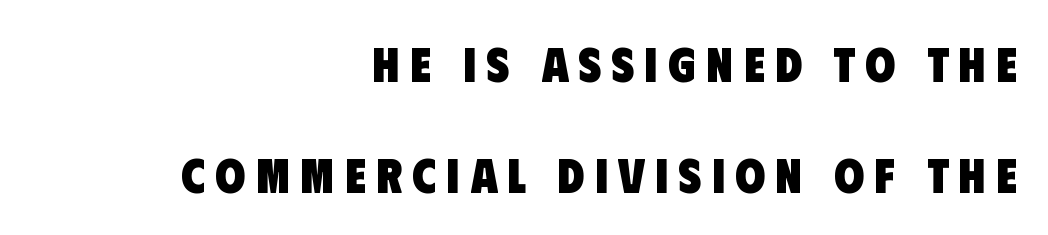
The image shows 49 px heavy, condensed sans-serif type; set right-aligned, loose line spacing (2.27x), unusually wide letter spacing (+0.21 em), not underlined; low stroke contrast and a large x-height.
